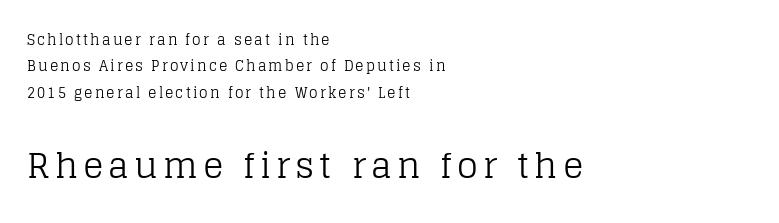
Q: Is the text bold? A: No.
Q: Is the text italic (slanted)? A: No, it is upright.
Q: Is the typeface a serif or a sans-serif typeface? A: Serif.
Q: Is the text underlined? A: No.
Q: How is the paragraph aligned? A: Left-aligned.
Q: Which block of text is set in a larger size, the first (top) or the second (bottom)? A: The second (bottom) one.
Q: Width (condensed, normal, or wide)? A: Normal.
Q: Stroke contrast? A: Low.
Q: x-height? A: Large.
Q: Monospaced? A: No.
